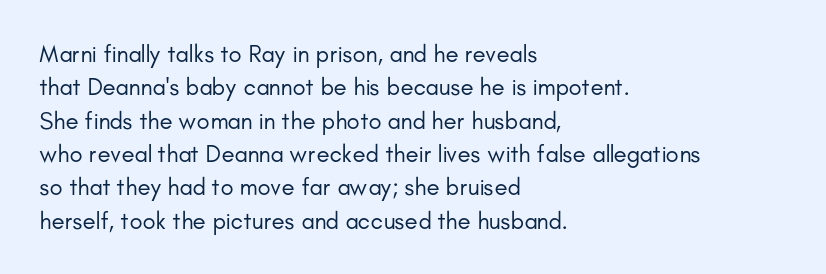
Q: Is the text bold? A: No.
Q: Is the text italic (slanted)? A: No, it is upright.
Q: Is the text underlined? A: No.
Q: How is the paragraph aligned? A: Left-aligned.
Q: Is the spacing between letters normal or unusually wide? A: Normal.
Q: Is the spacing between lines tight, normal or loose? A: Normal.
